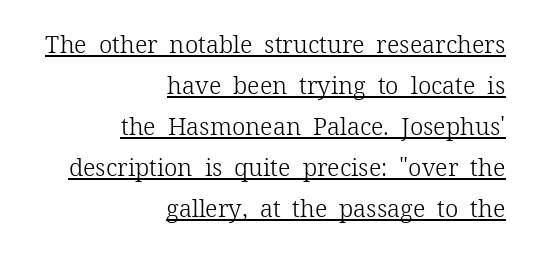
{"italic": "no", "bold": "no", "underline": "yes", "align": "right", "line_spacing_ratio": 1.71, "letter_spacing": "normal", "letter_spacing_em": 0.0, "glyph_px": 24}
